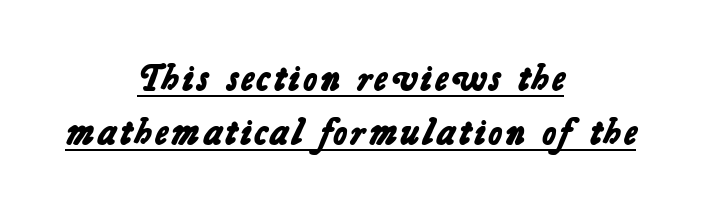
The image shows 38 px bold sans-serif type; set centered, normal line spacing (1.42x), normal letter spacing, underlined; low stroke contrast and a medium x-height.
